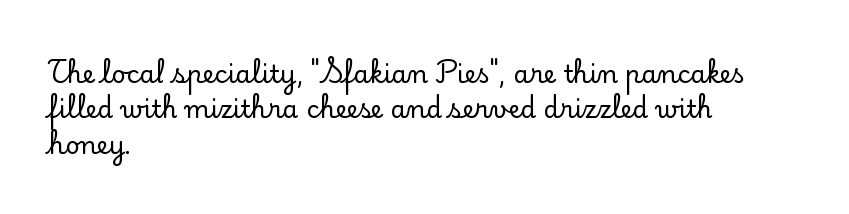
Q: Is the text italic (slanted)? A: No, it is upright.
Q: Is the text underlined? A: No.
Q: How is the paragraph aligned? A: Left-aligned.
Q: Is the spacing between letters normal or unusually wide? A: Normal.
Q: Is the spacing between lines tight, normal or loose? A: Normal.
